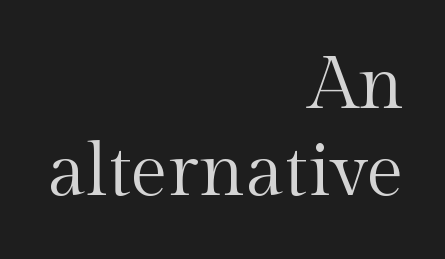
{"serif": "yes", "italic": "no", "bold": "no", "weight": "regular", "width": "normal", "x_height": "medium", "monospaced": "no", "underline": "no", "align": "right", "line_spacing_ratio": 1.18, "letter_spacing": "normal", "letter_spacing_em": 0.0, "glyph_px": 74}
